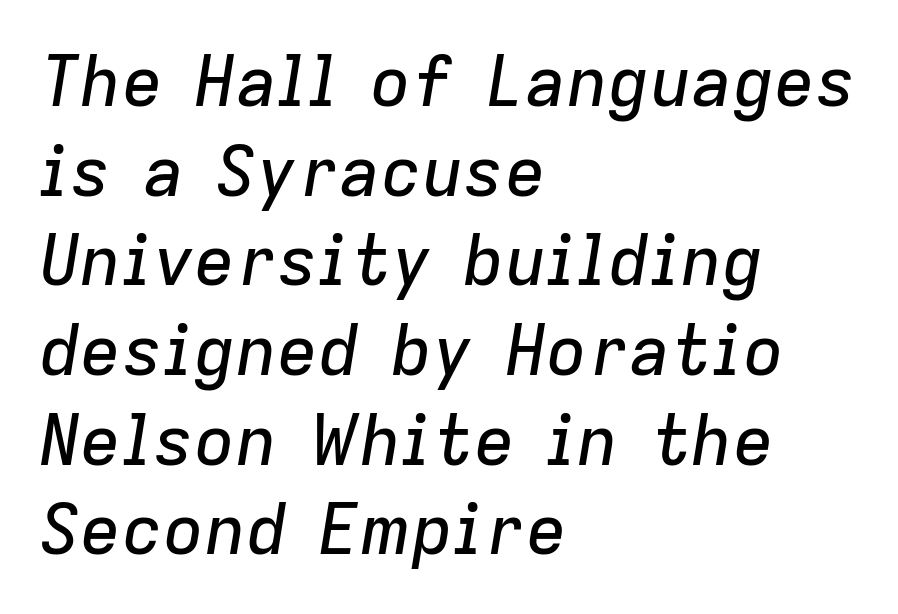
Lines of text with bare space underneath. A typesetter would call this leading conventional body-copy spacing. Do the characters align in a grid? No, the font is proportional. The letters sit at their default tracking, neither squeezed nor spread. Notice how the stems are inclined rather than vertical — that's the hallmark of italics.
